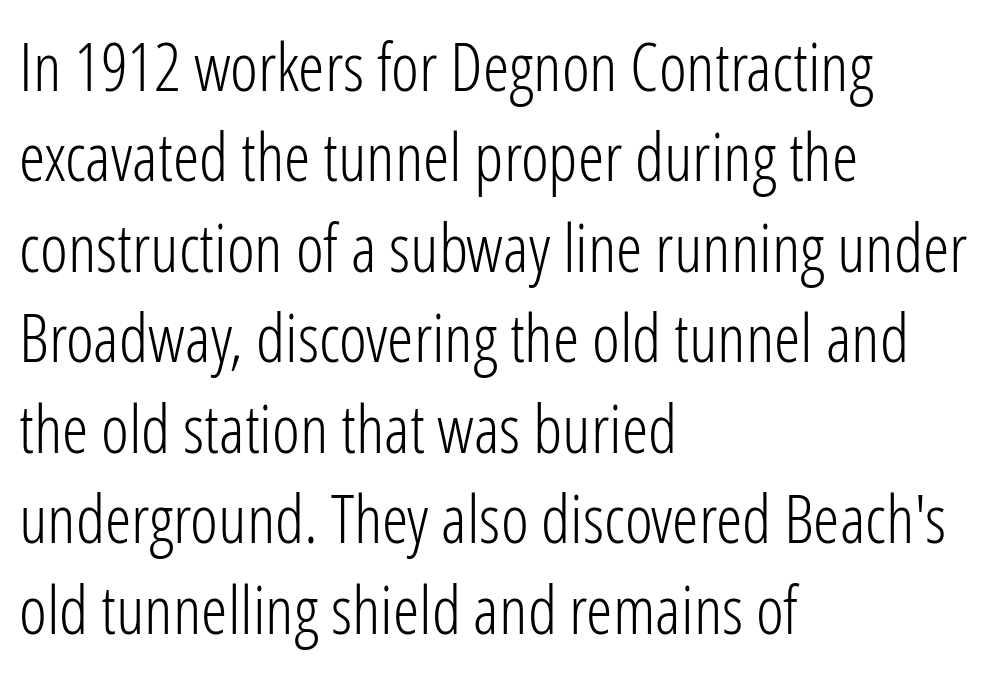
The image shows 67 px light, condensed sans-serif type, upright; set left-aligned, normal line spacing (1.35x), normal letter spacing, not underlined; low stroke contrast and a medium x-height.
